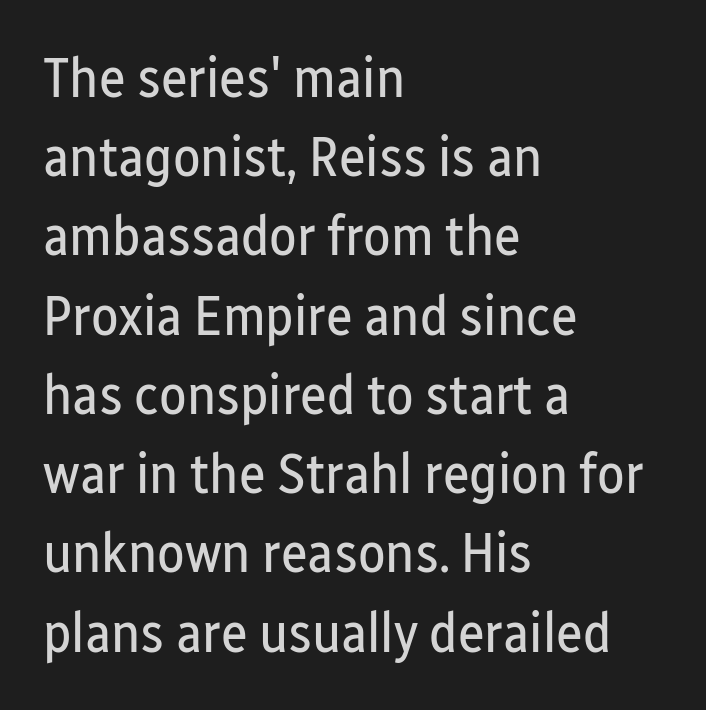
Q: Is the text bold? A: No.
Q: Is the text italic (slanted)? A: No, it is upright.
Q: Is the typeface a serif or a sans-serif typeface? A: Sans-serif.
Q: Is the text underlined? A: No.
Q: How is the paragraph aligned? A: Left-aligned.
Q: Is the spacing between letters normal or unusually wide? A: Normal.
Q: Is the spacing between lines tight, normal or loose? A: Normal.
Q: Width (condensed, normal, or wide)? A: Condensed.
Q: Stroke contrast? A: Low.
Q: x-height? A: Medium.
Q: Monospaced? A: No.
